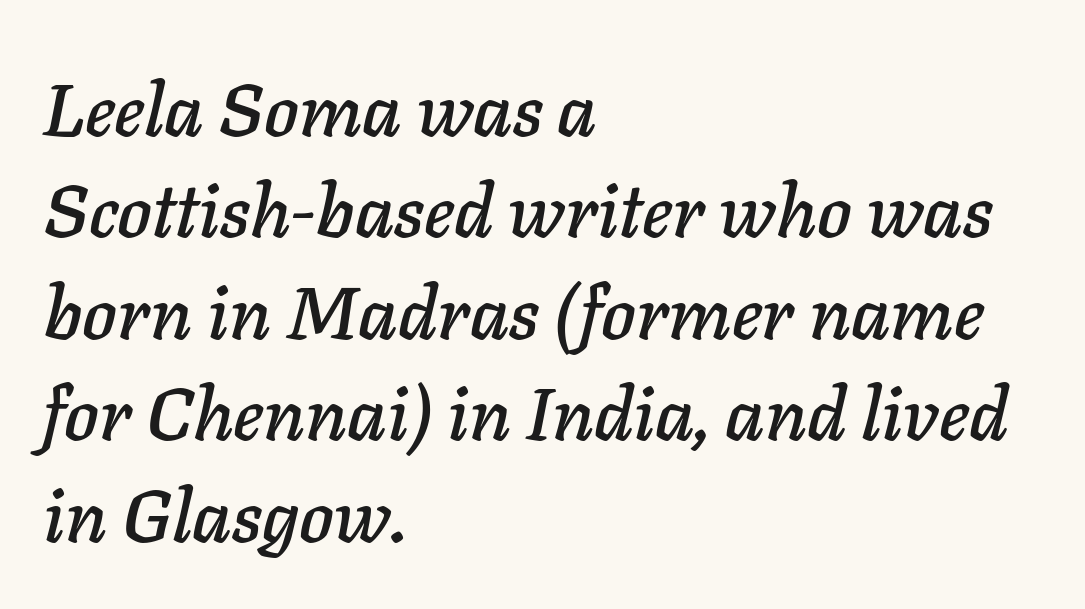
Q: Is the text italic (slanted)? A: Yes, it leans right by about 11 degrees.
Q: Is the text underlined? A: No.
Q: How is the paragraph aligned? A: Left-aligned.
Q: Is the spacing between letters normal or unusually wide? A: Normal.
Q: Is the spacing between lines tight, normal or loose? A: Normal.
Q: Width (condensed, normal, or wide)? A: Normal.
Q: Stroke contrast? A: Low.
Q: x-height? A: Medium.
Q: Monospaced? A: No.
